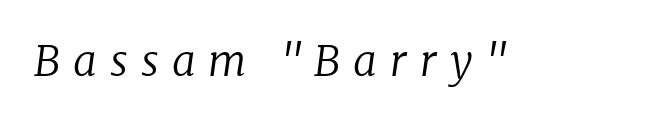
Is this a fixed-width face? No — the glyphs have proportional, varying widths. An italicized treatment has been applied to the whole sample. In terms of letterspacing, this is a distinctly airy, spread setting. Heaviness? Minimal to ordinary, like unemphasized prose. A serif font was chosen for this passage. The words here are not underlined.
